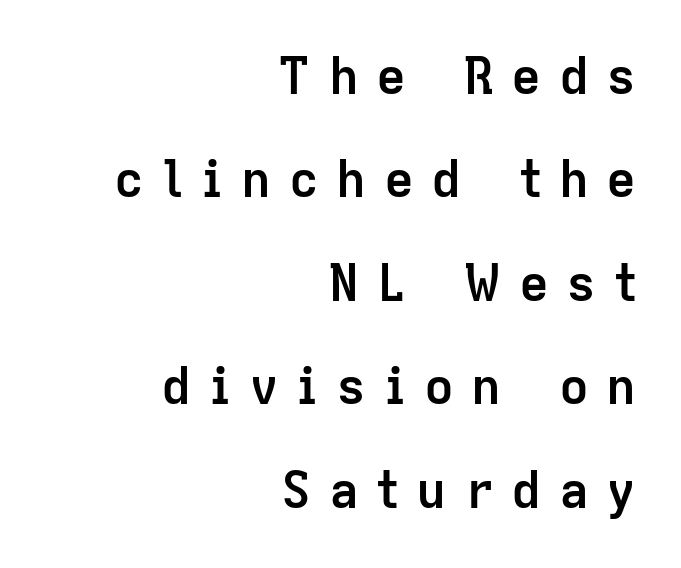
One glance says open: line gaps are wider than usual. Bold? Absolutely — the strokes are thick and heavy. The letters advance in unequal steps, a hallmark of proportional type. Check the space under the baseline: it is left empty. The axis of the letterforms is exactly vertical.
